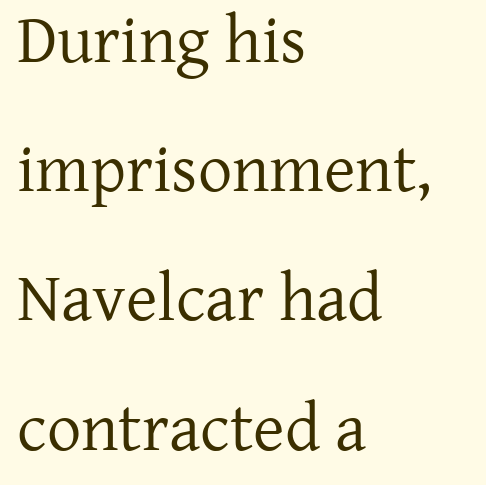
Q: Is the text bold? A: No.
Q: Is the text italic (slanted)? A: No, it is upright.
Q: Is the typeface a serif or a sans-serif typeface? A: Serif.
Q: Is the text underlined? A: No.
Q: How is the paragraph aligned? A: Left-aligned.
Q: Is the spacing between letters normal or unusually wide? A: Normal.
Q: Is the spacing between lines tight, normal or loose? A: Loose.
Q: Width (condensed, normal, or wide)? A: Normal.
Q: Stroke contrast? A: Low.
Q: x-height? A: Medium.
Q: Monospaced? A: No.
